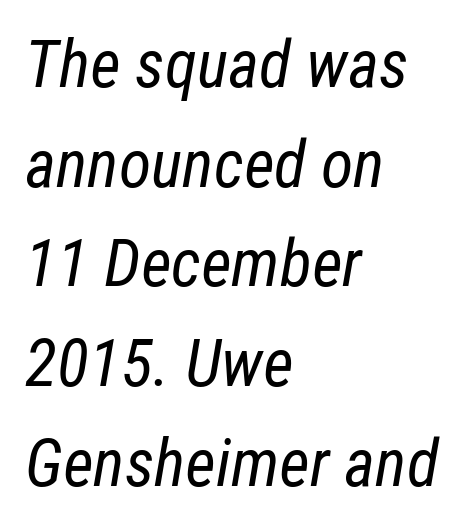
Q: Is the text bold? A: No.
Q: Is the text italic (slanted)? A: Yes, it leans right by about 12 degrees.
Q: Is the text underlined? A: No.
Q: How is the paragraph aligned? A: Left-aligned.
Q: Is the spacing between letters normal or unusually wide? A: Normal.
Q: Is the spacing between lines tight, normal or loose? A: Normal.
Q: Width (condensed, normal, or wide)? A: Condensed.
Q: Stroke contrast? A: Low.
Q: x-height? A: Medium.
Q: Monospaced? A: No.
